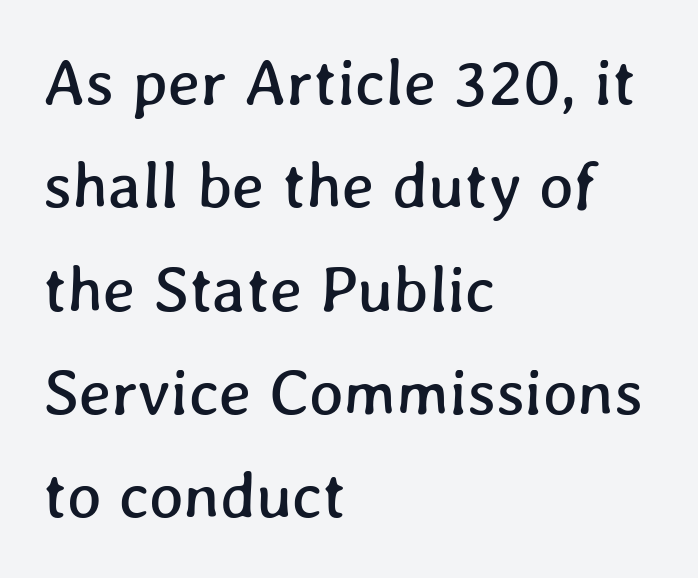
Q: Is the text underlined? A: No.
Q: How is the paragraph aligned? A: Left-aligned.
Q: Is the spacing between letters normal or unusually wide? A: Normal.
Q: Is the spacing between lines tight, normal or loose? A: Normal.
Q: Width (condensed, normal, or wide)? A: Normal.
Q: Stroke contrast? A: Low.
Q: x-height? A: Medium.
Q: Monospaced? A: No.
